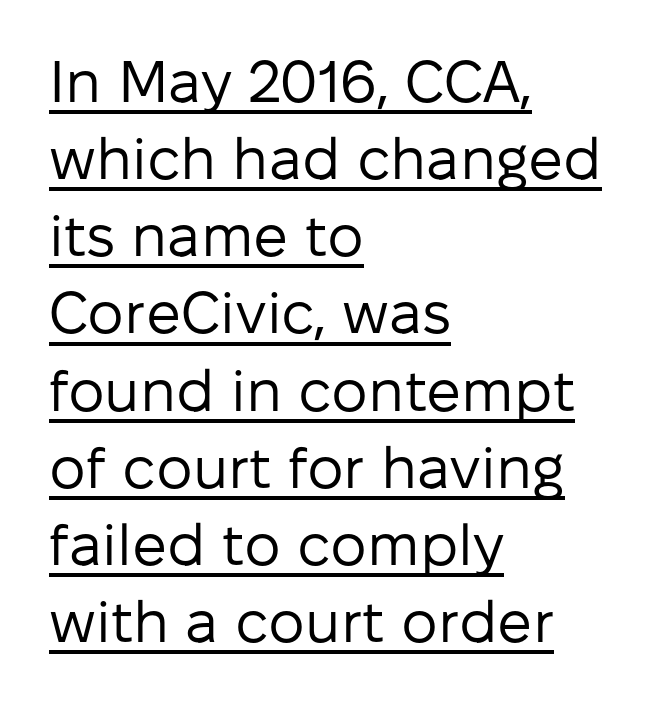
Q: Is the text bold? A: No.
Q: Is the text italic (slanted)? A: No, it is upright.
Q: Is the typeface a serif or a sans-serif typeface? A: Sans-serif.
Q: Is the text underlined? A: Yes.
Q: How is the paragraph aligned? A: Left-aligned.
Q: Is the spacing between letters normal or unusually wide? A: Normal.
Q: Is the spacing between lines tight, normal or loose? A: Normal.
Q: Width (condensed, normal, or wide)? A: Normal.
Q: Stroke contrast? A: Low.
Q: x-height? A: Medium.
Q: Monospaced? A: No.
